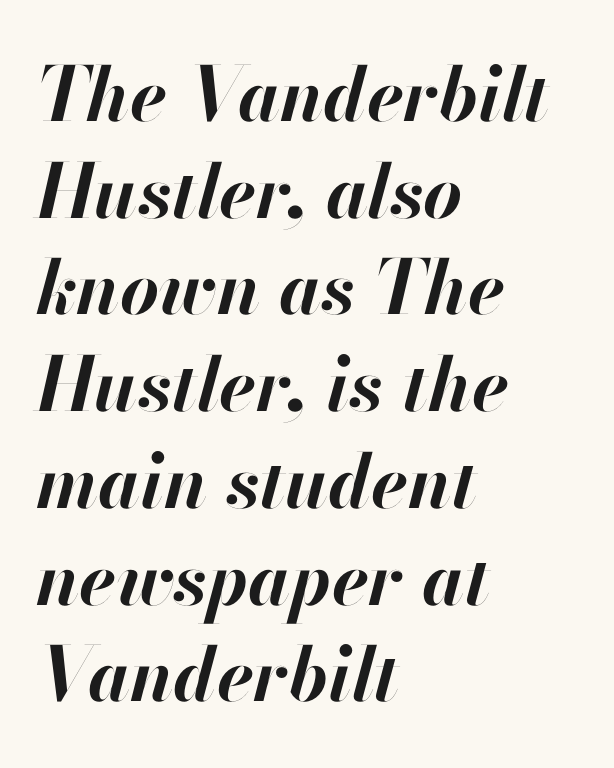
The zone under the glyphs is completely vacant. The setting favours the left margin, as ordinary paragraphs usually do. The rendering uses natural spacing where letterforms have individual widths. Designer's note — italics engaged. The rows are spaced the way most documents space them. Heft: maximum for text — a bold.
